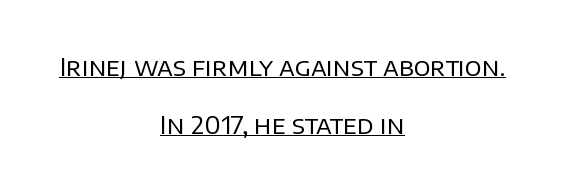
{"italic": "no", "bold": "no", "underline": "yes", "align": "center", "line_spacing": "loose", "line_spacing_ratio": 2.32, "letter_spacing": "normal", "letter_spacing_em": 0.0, "glyph_px": 25}
